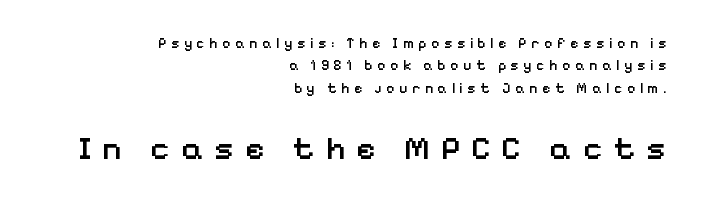
Q: Is the text bold? A: Semi-bold.
Q: Is the text italic (slanted)? A: No, it is upright.
Q: Is the typeface a serif or a sans-serif typeface? A: Sans-serif.
Q: Is the text underlined? A: No.
Q: How is the paragraph aligned? A: Right-aligned.
Q: Is the spacing between letters normal or unusually wide? A: Unusually wide.
Q: Is the spacing between lines tight, normal or loose? A: Normal.
Q: Which block of text is set in a larger size, the first (top) or the second (bottom)? A: The second (bottom) one.
Q: Width (condensed, normal, or wide)? A: Normal.
Q: Stroke contrast? A: Low.
Q: x-height? A: Medium.
Q: Monospaced? A: No.
